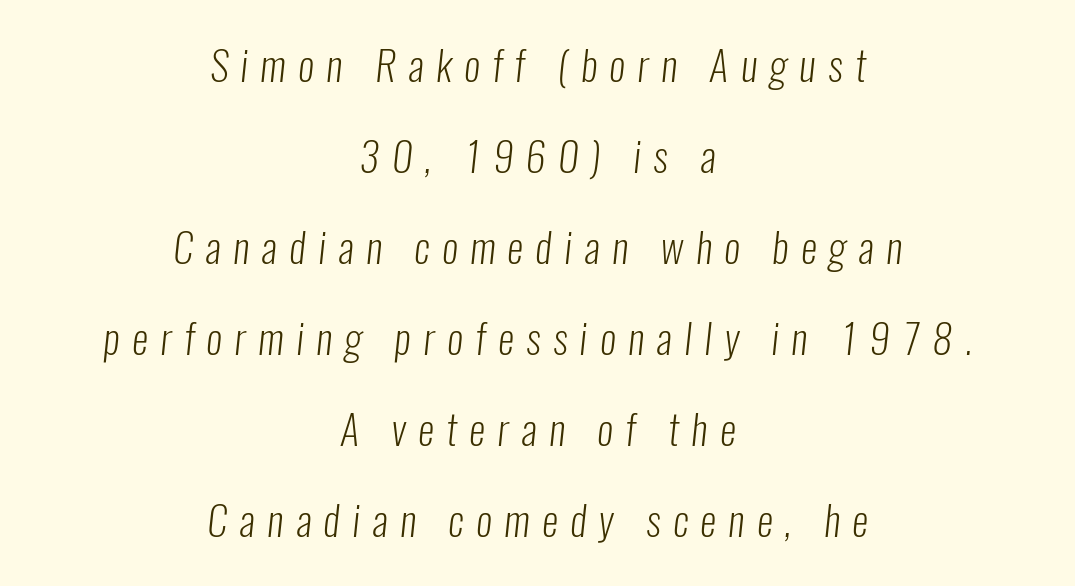
The image shows 41 px light, condensed sans-serif type; set centered, loose line spacing (2.22x), unusually wide letter spacing (+0.3 em), not underlined; low stroke contrast and a medium x-height.
